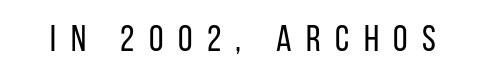
The image shows 37 px regular-weight, condensed sans-serif type, upright; set unusually wide letter spacing (+0.39 em), not underlined; low stroke contrast and a large x-height.
